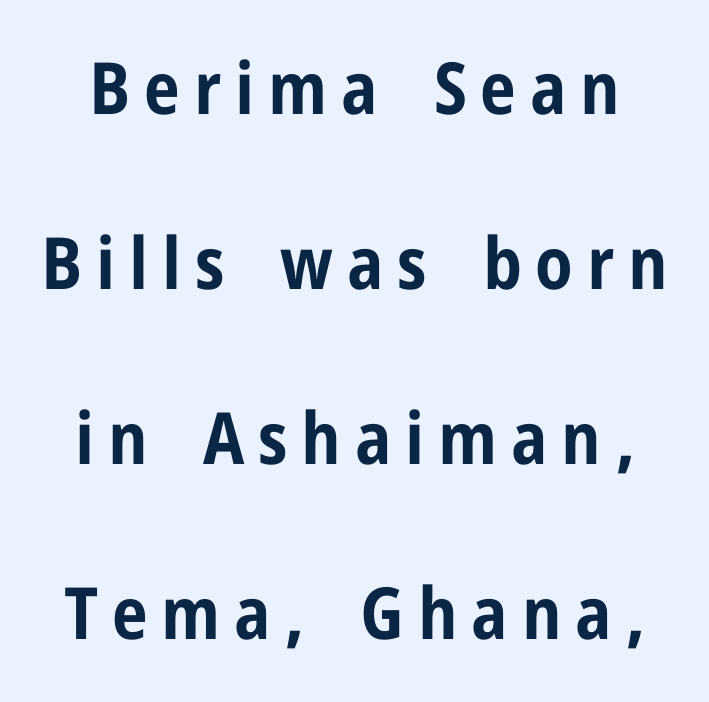
{"serif": "no", "italic": "no", "bold": "yes", "weight": "bold", "width": "condensed", "stroke_contrast": "low", "x_height": "medium", "monospaced": "no", "underline": "no", "line_spacing": "loose", "line_spacing_ratio": 2.43, "glyph_px": 72}
